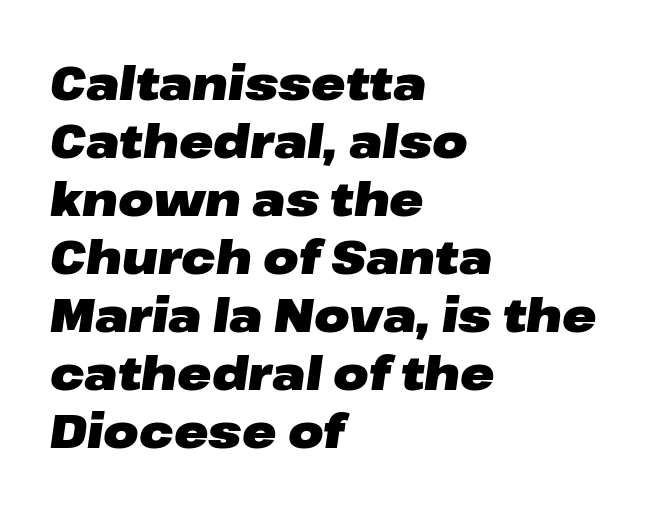
This rendering features lettering with no underline. Observe the ordinary spacing: letters are neighbours, not strangers. Tall strokes in this sample are angled rather than plumb. Notice how the passage keeps a crisp vertical edge on the left only. The letters advance in unequal steps, a hallmark of proportional type. The strokes are fattened all the way to bold.
